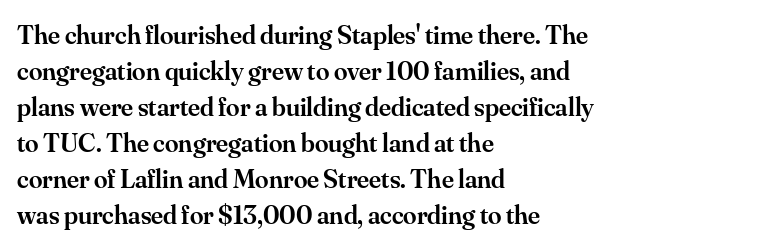
The image shows 27 px text type, upright; set left-aligned, normal line spacing (1.33x), normal letter spacing, not underlined.
